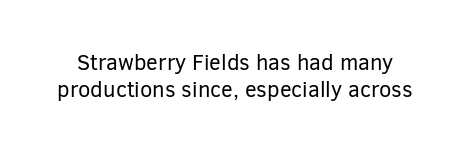
The image shows 22 px text type, upright; set normal line spacing (1.25x), normal letter spacing, not underlined.
